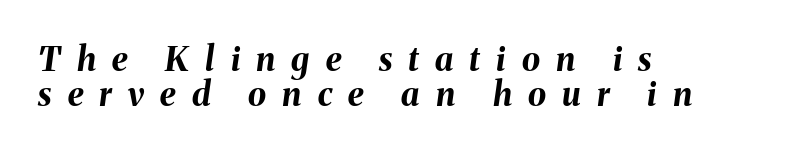
The image shows 33 px bold type, italic (leaning right); set left-aligned, tight line spacing (1.06x), unusually wide letter spacing (+0.49 em), not underlined; medium stroke contrast and a medium x-height.
